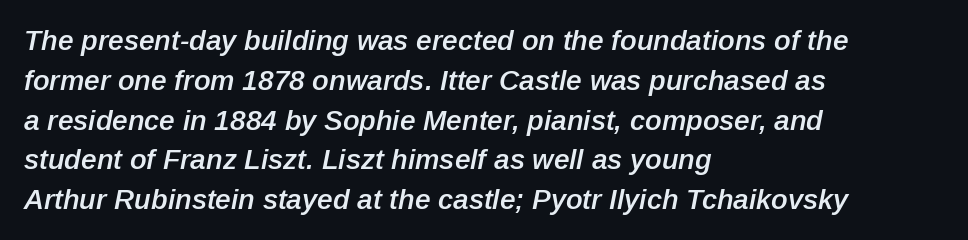
{"italic": "yes", "lean": "right", "slant_degrees": 12, "bold": "semi", "weight": "semibold", "width": "normal", "stroke_contrast": "low", "x_height": "medium", "monospaced": "no", "underline": "no", "align": "left", "line_spacing": "normal", "line_spacing_ratio": 1.42, "letter_spacing": "normal", "letter_spacing_em": 0.0, "glyph_px": 28}
